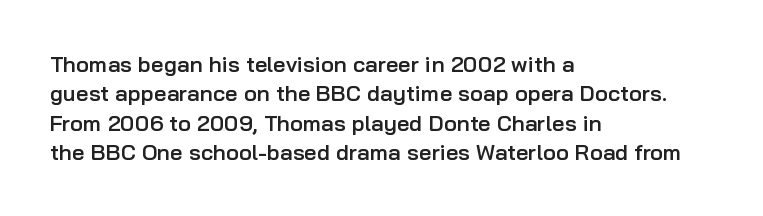
Unmarked baselines from the first word to the last. Does the copy run flush right? No — it runs flush left. Every stem runs plumb, perpendicular to the baseline. Each glyph is drawn with semibold strokes, heavier than normal yet not fully bold. The rendering keeps characters at their native spacing.
